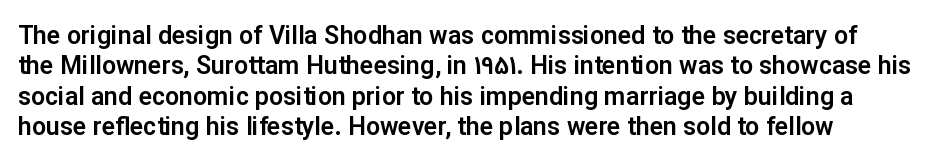
The typography opts for an upright posture over an oblique one. The letterforms sit shoulder to shoulder at normal distance. Compared with a centered layout, this one pins lines to the left instead. Descenders are the only things crossing below the line.
